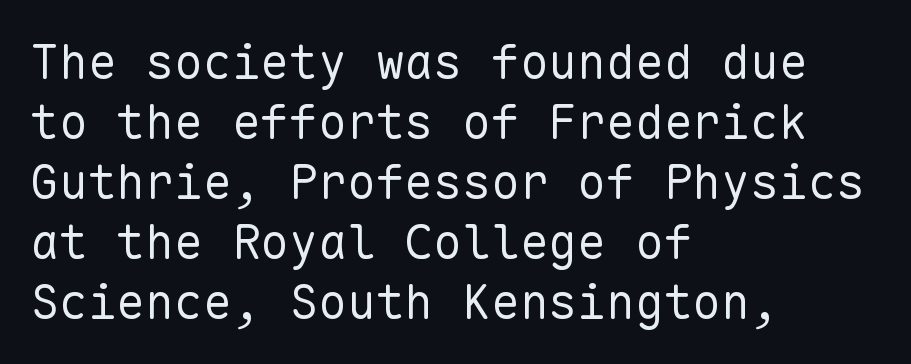
The image shows 48 px regular-weight sans-serif type, upright, monospaced; set left-aligned, normal line spacing (1.25x), normal letter spacing, not underlined; low stroke contrast and a medium x-height.
